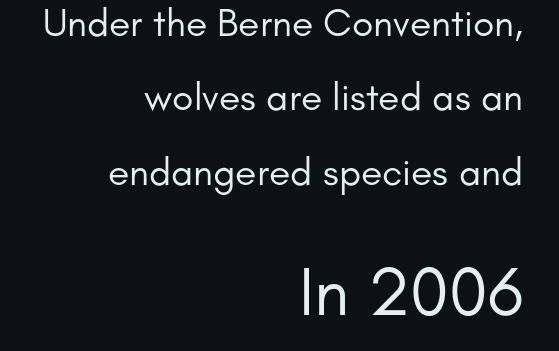
Q: Is the text bold? A: No.
Q: Is the text italic (slanted)? A: No, it is upright.
Q: Is the typeface a serif or a sans-serif typeface? A: Sans-serif.
Q: Is the text underlined? A: No.
Q: How is the paragraph aligned? A: Right-aligned.
Q: Is the spacing between letters normal or unusually wide? A: Normal.
Q: Is the spacing between lines tight, normal or loose? A: Loose.
Q: Which block of text is set in a larger size, the first (top) or the second (bottom)? A: The second (bottom) one.
Q: Width (condensed, normal, or wide)? A: Normal.
Q: Stroke contrast? A: Low.
Q: x-height? A: Small.
Q: Monospaced? A: No.
